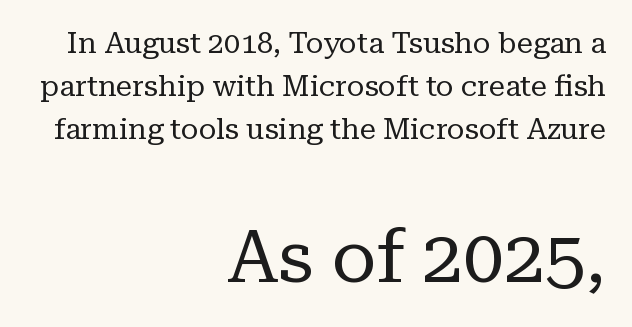
{"serif": "yes", "italic": "no", "bold": "no", "weight": "regular", "width": "normal", "stroke_contrast": "low", "x_height": "medium", "monospaced": "no", "underline": "no", "align": "right", "line_spacing": "normal", "line_spacing_ratio": 1.49, "letter_spacing": "normal", "letter_spacing_em": 0.0, "larger_block": "second", "size_ratio": 2.52, "glyph_px": 73}
